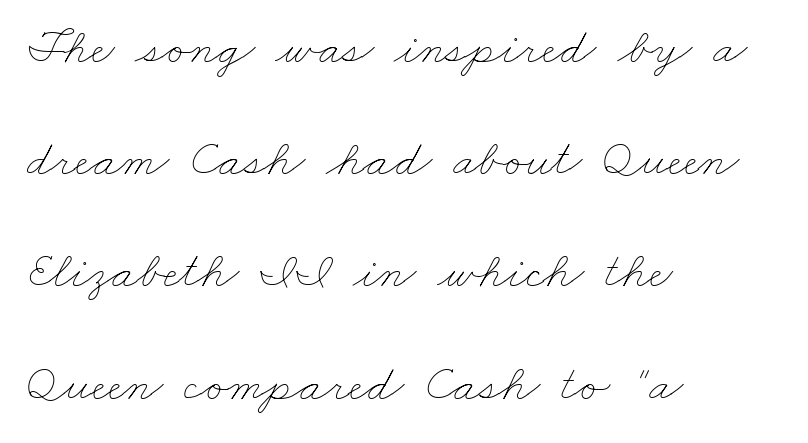
The image shows 51 px thin, wide type; set left-aligned, loose line spacing (2.2x), normal letter spacing, not underlined; low stroke contrast and a small x-height.
